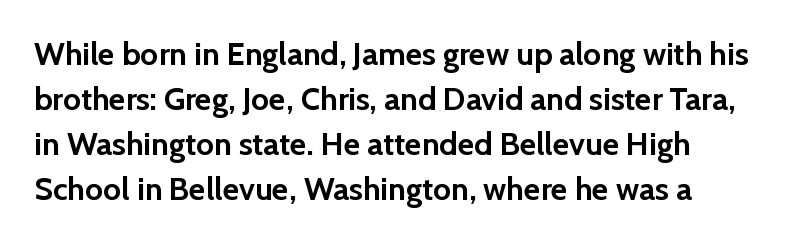
The image shows 32 px semibold sans-serif type, upright; set normal line spacing (1.41x), normal letter spacing, not underlined; low stroke contrast and a medium x-height.
